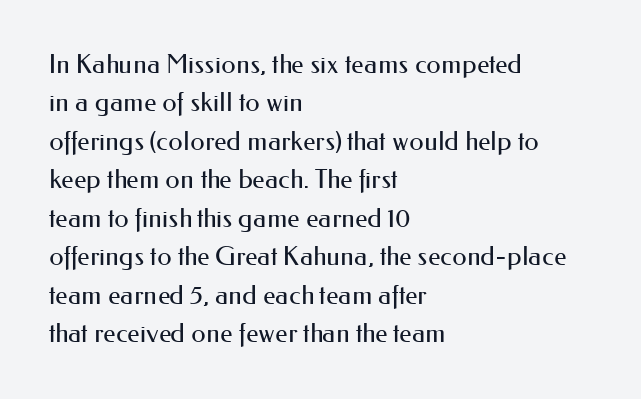
Leftover space on each line is placed entirely after the last word. The font sits on the lighter half of the weight spectrum, regular included. Here the glyphs are tracked normally, forming tight word shapes. Evenly set lines give the paragraph a standard silhouette. The area under the type is left untouched. The letters stand upright; this is a roman face.
